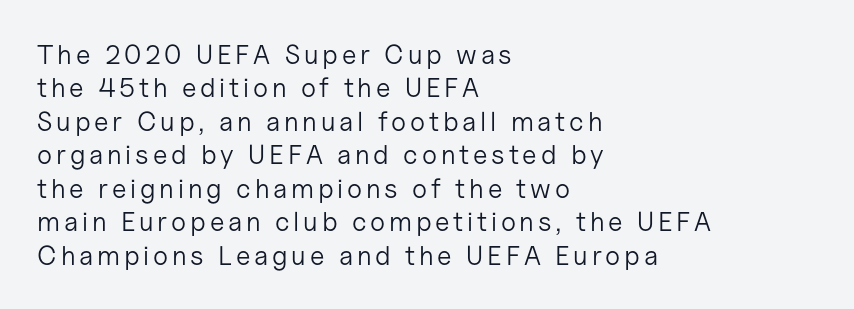
Q: Is the text bold? A: No.
Q: Is the text italic (slanted)? A: No, it is upright.
Q: Is the text underlined? A: No.
Q: How is the paragraph aligned? A: Left-aligned.
